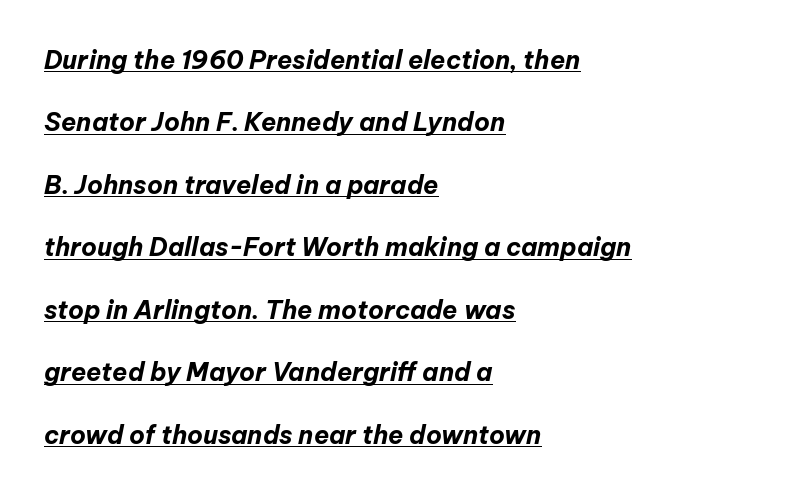
Q: Is the text bold? A: Yes.
Q: Is the text italic (slanted)? A: Yes, it leans right by about 12 degrees.
Q: Is the text underlined? A: Yes.
Q: How is the paragraph aligned? A: Left-aligned.
Q: Is the spacing between letters normal or unusually wide? A: Normal.
Q: Is the spacing between lines tight, normal or loose? A: Loose.
